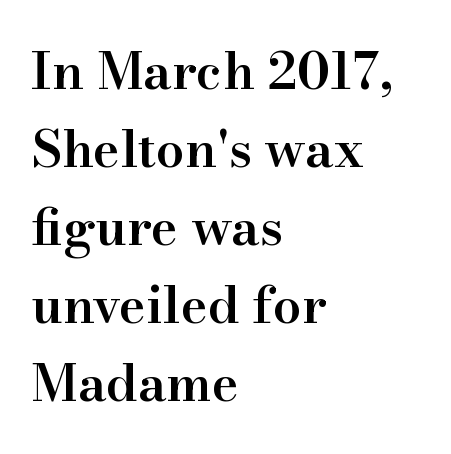
{"serif": "yes", "italic": "no", "bold": "semi", "weight": "semibold", "width": "normal", "stroke_contrast": "high", "x_height": "small", "monospaced": "no", "underline": "no", "align": "left", "line_spacing": "normal", "line_spacing_ratio": 1.53, "letter_spacing": "normal", "letter_spacing_em": 0.0, "glyph_px": 51}
